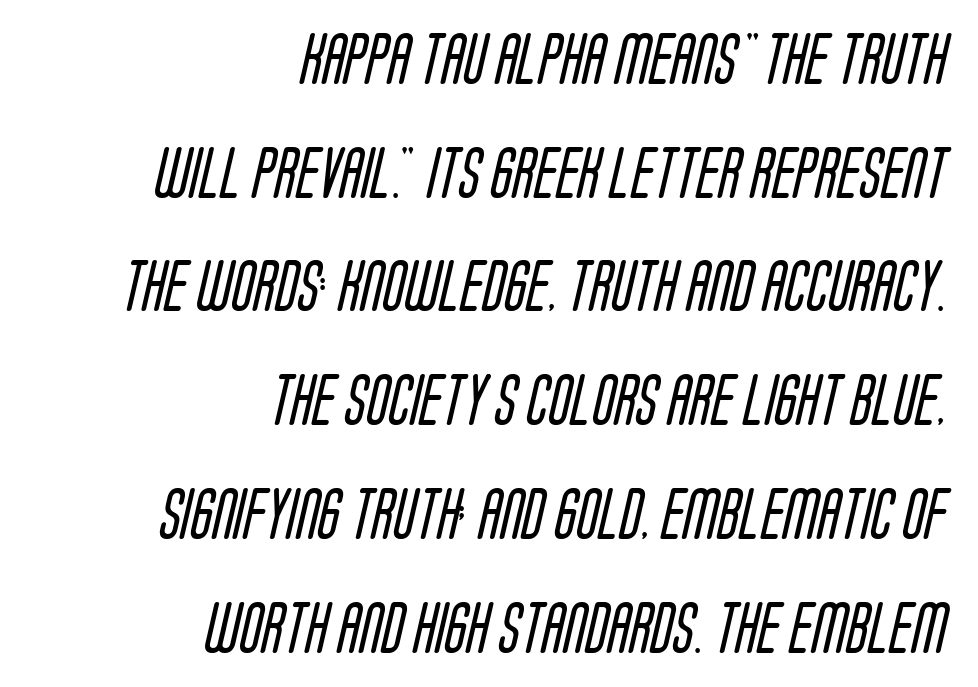
Q: Is the text bold? A: No.
Q: Is the typeface a serif or a sans-serif typeface? A: Sans-serif.
Q: Is the text underlined? A: No.
Q: How is the paragraph aligned? A: Right-aligned.
Q: Is the spacing between letters normal or unusually wide? A: Normal.
Q: Is the spacing between lines tight, normal or loose? A: Loose.
Q: Width (condensed, normal, or wide)? A: Condensed.
Q: Stroke contrast? A: Low.
Q: x-height? A: Large.
Q: Monospaced? A: No.
